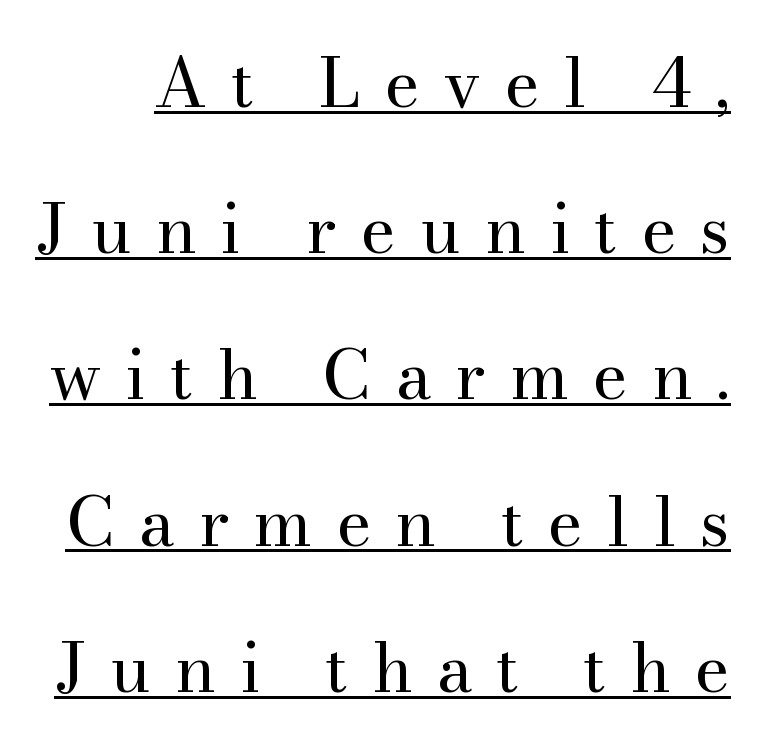
Is there an underline? Yes — a line sits under the letters. Reading down the column, the eye jumps a long way to each next line. Old-style or modern, the face here clearly has serifs. Heaviness? Minimal to ordinary, like unemphasized prose. Think of a printed novel: that variable character pitch is what you see here. The face used here is rendered with a markedly widened letterfit.
